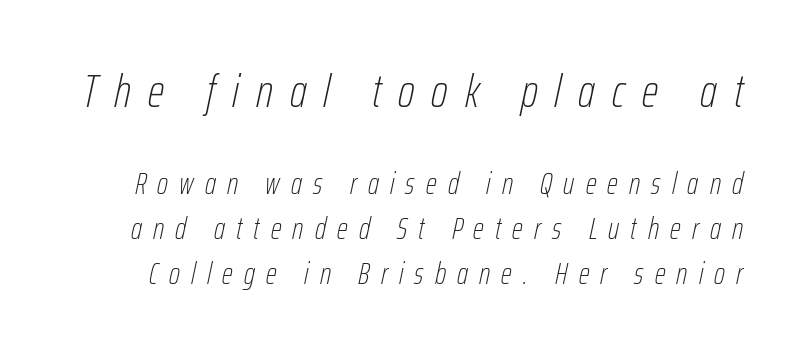
No chunkiness to these letters — they're not bold. Does the lettering tilt? It does — this is italic. The upper block of text is set noticeably larger than the block beneath it. Anything drawn beneath the words? Only blank space.
